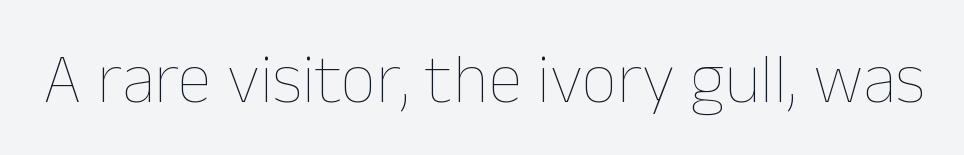
Look at the tracking — it's just the regular setting, nothing added. The letters advance in unequal steps, a hallmark of proportional type. Any mark beneath the type? The region is blank. This is not heavy type; no bold has been used. The lettering stays uniformly vertical, giving the passage a roman look.
